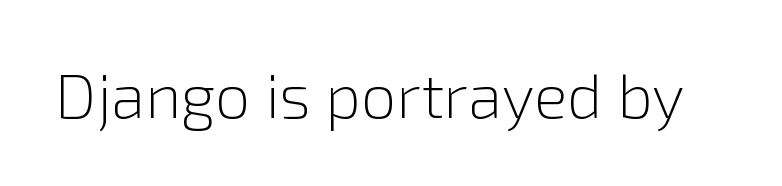
A typesetter would call this zero additional tracking. Note the varied advance widths — an 'i' is clearly narrower than an 'm'. This sample uses a sans-serif face. Is the stroke heavy? The answer is a plain regular-or-lighter. Check under the words: just untouched page.
